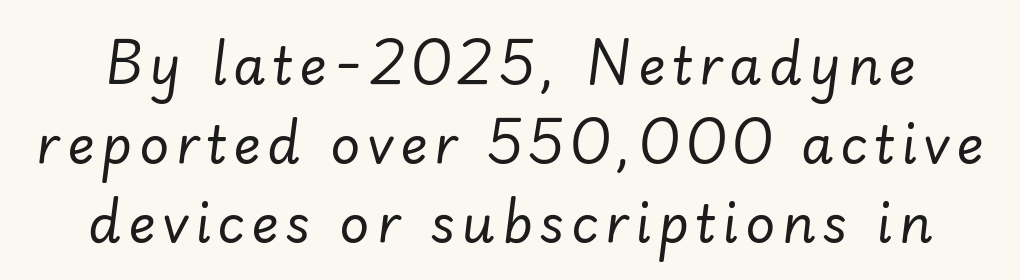
Q: Is the text bold? A: No.
Q: Is the text italic (slanted)? A: Yes, it leans right by about 7 degrees.
Q: Is the text underlined? A: No.
Q: Is the spacing between lines tight, normal or loose? A: Normal.
Q: Width (condensed, normal, or wide)? A: Normal.
Q: Stroke contrast? A: Low.
Q: x-height? A: Small.
Q: Monospaced? A: No.
